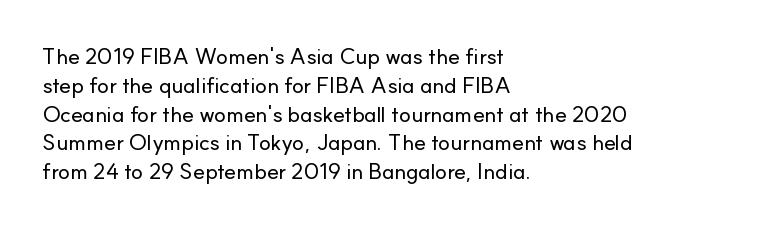
Q: Is the text italic (slanted)? A: No, it is upright.
Q: Is the text underlined? A: No.
Q: How is the paragraph aligned? A: Left-aligned.
Q: Is the spacing between letters normal or unusually wide? A: Normal.
Q: Is the spacing between lines tight, normal or loose? A: Normal.
